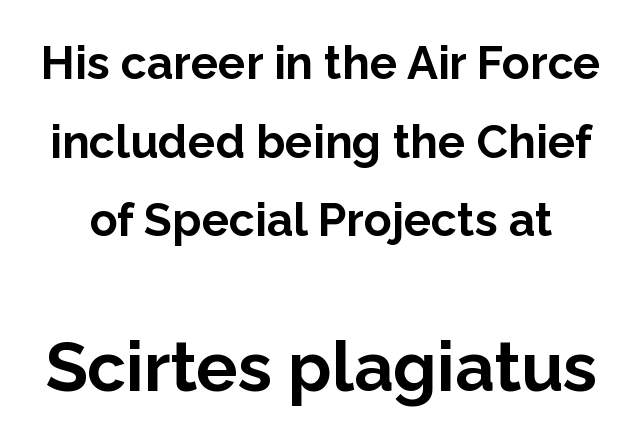
The font family rendered here belongs to the sans-serif group. Each glyph is drawn with heavy, bold strokes. Quick note: underline off. Looks like regular typesetting: each glyph gets only the width it needs.
